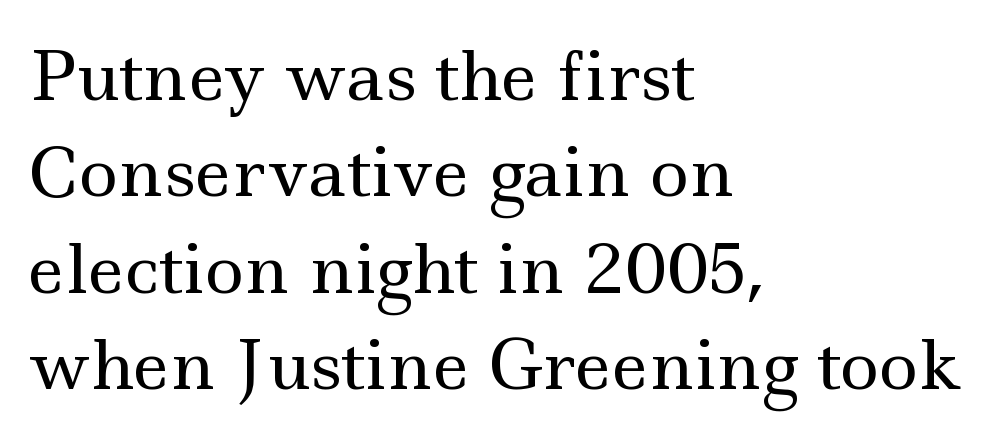
The passage is arranged the way most books set body copy — flush left. Is this a sans? No — the strokes have serifs. Does the lettering tilt? It doesn't — this is upright. The passage shown is not underscored anywhere. Is this a heavy cut? Hardly; it is regular or lighter. Successive baselines arrive at the customary interval.
